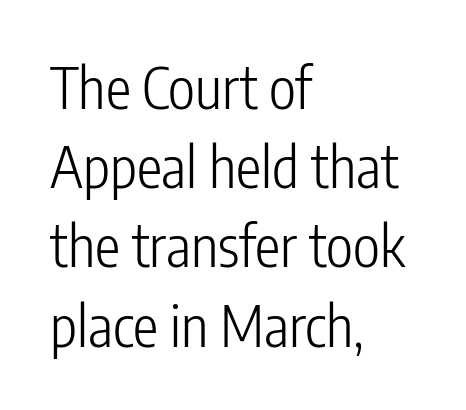
{"serif": "no", "italic": "no", "bold": "no", "weight": "light", "width": "condensed", "stroke_contrast": "low", "x_height": "medium", "monospaced": "no", "underline": "no", "align": "left", "line_spacing": "normal", "line_spacing_ratio": 1.39, "letter_spacing": "normal", "letter_spacing_em": 0.0, "glyph_px": 57}
